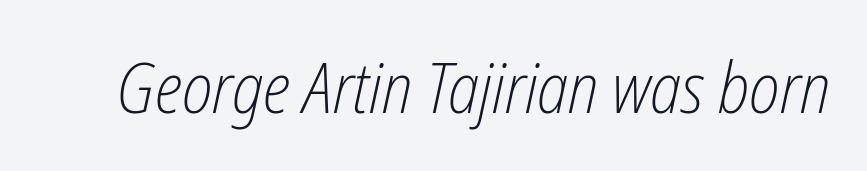
Q: Is the text bold? A: No.
Q: Is the text italic (slanted)? A: Yes, it leans right by about 12 degrees.
Q: Is the text underlined? A: No.
Q: Is the spacing between letters normal or unusually wide? A: Normal.
Q: Width (condensed, normal, or wide)? A: Condensed.
Q: Stroke contrast? A: Low.
Q: x-height? A: Medium.
Q: Monospaced? A: No.
